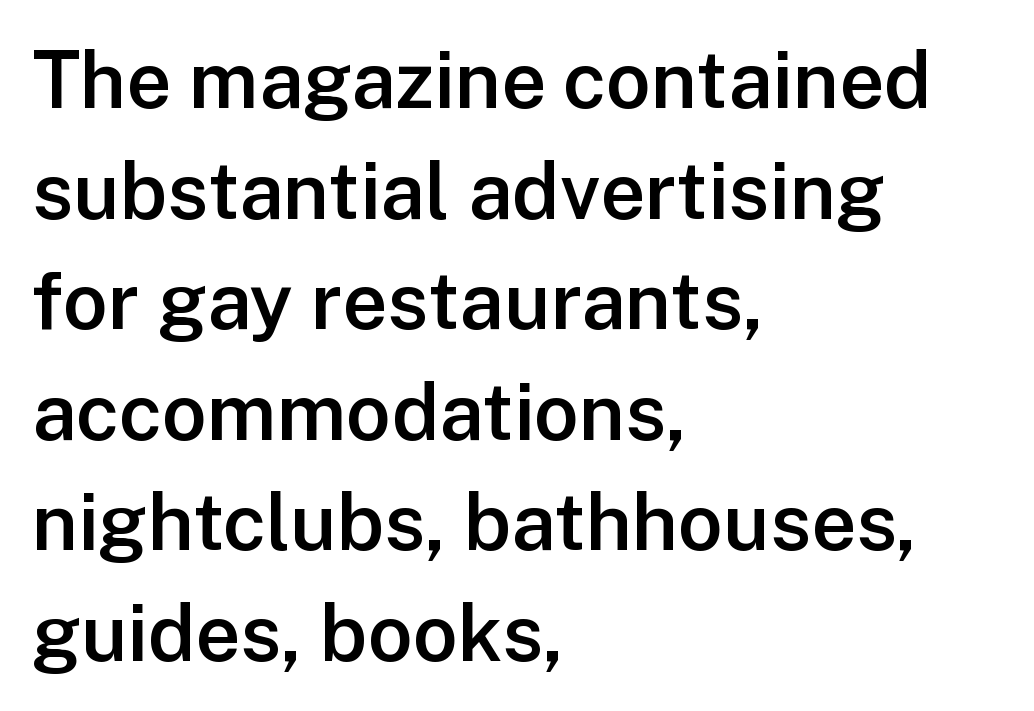
The image shows 79 px semibold sans-serif type, upright; set left-aligned, normal line spacing (1.4x), normal letter spacing, not underlined; low stroke contrast and a medium x-height.
